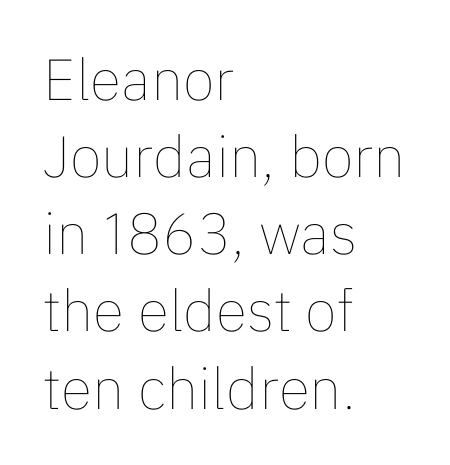
Leftover space on each line is placed entirely after the last word. This rendering leaves character spacing at its baseline value. The passage shown is not bold in any degree. The passage shown is typed in a proportional face where columns would drift. Students, observe: this is what conventionally led text looks like. Clear beneath every line of the passage.
